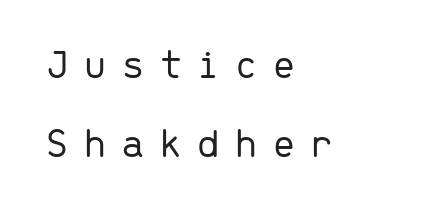
Q: Is the text bold? A: No.
Q: Is the text italic (slanted)? A: No, it is upright.
Q: Is the typeface a serif or a sans-serif typeface? A: Sans-serif.
Q: Is the text underlined? A: No.
Q: How is the paragraph aligned? A: Left-aligned.
Q: Is the spacing between letters normal or unusually wide? A: Unusually wide.
Q: Width (condensed, normal, or wide)? A: Normal.
Q: Stroke contrast? A: Low.
Q: x-height? A: Medium.
Q: Monospaced? A: Yes.
